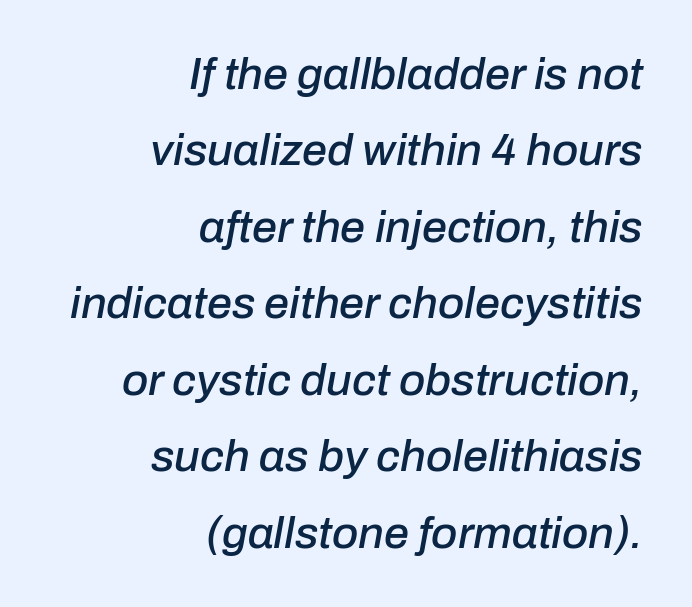
Q: Is the text italic (slanted)? A: Yes, it leans right by about 10 degrees.
Q: Is the text underlined? A: No.
Q: How is the paragraph aligned? A: Right-aligned.
Q: Is the spacing between letters normal or unusually wide? A: Normal.
Q: Is the spacing between lines tight, normal or loose? A: Normal.
Q: Width (condensed, normal, or wide)? A: Normal.
Q: Stroke contrast? A: Low.
Q: x-height? A: Medium.
Q: Monospaced? A: No.
